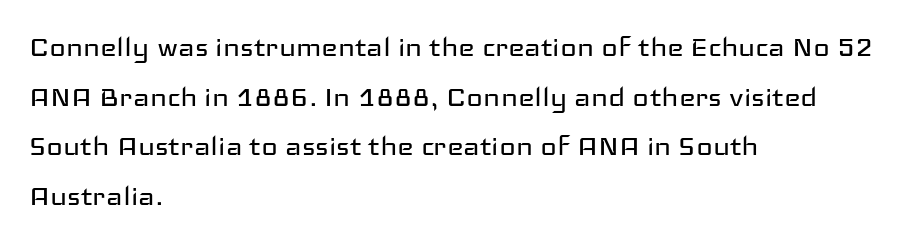
Q: Is the text bold? A: No.
Q: Is the text italic (slanted)? A: No, it is upright.
Q: Is the typeface a serif or a sans-serif typeface? A: Sans-serif.
Q: Is the text underlined? A: No.
Q: How is the paragraph aligned? A: Left-aligned.
Q: Is the spacing between letters normal or unusually wide? A: Normal.
Q: Is the spacing between lines tight, normal or loose? A: Normal.
Q: Width (condensed, normal, or wide)? A: Wide.
Q: Stroke contrast? A: Low.
Q: x-height? A: Medium.
Q: Monospaced? A: No.
